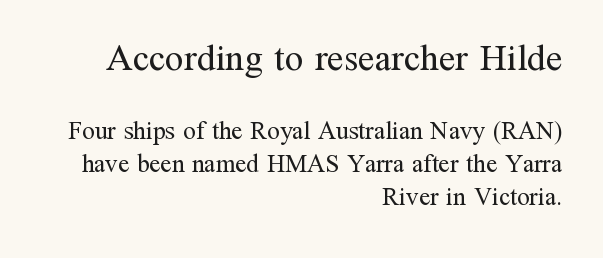
The image shows 37 px regular-weight serif type, upright; set right-aligned, normal line spacing (1.31x), normal letter spacing, not underlined; the first (top) block is 1.48x larger; medium stroke contrast and a medium x-height.
